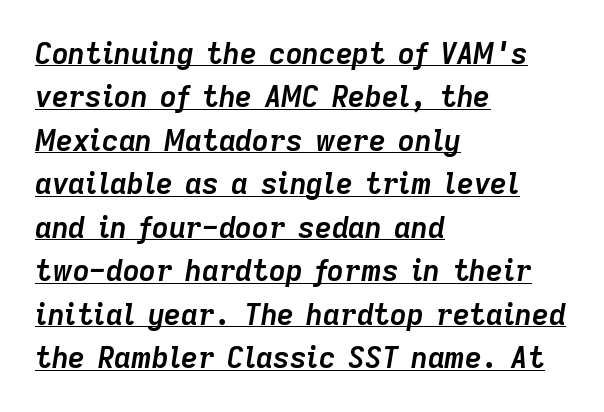
The lines are quadded left. Vertical spacing — default. Students, observe the line beneath the letters — that is underlining. Is the type slanted? Yes — the strokes lean at a clear angle. A typesetter would call this proportional, since set widths differ per character. The letters sit at their default tracking, neither squeezed nor spread.
